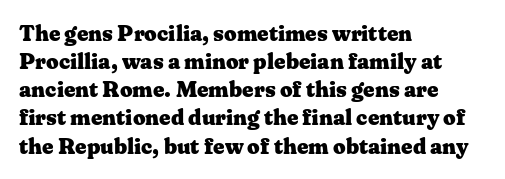
The passage is arranged the way most books set body copy — flush left. No word sits above an underline. Nobody touched the tracking dial on this one. Stroke thickness is high; the sample reads as a true bold.
